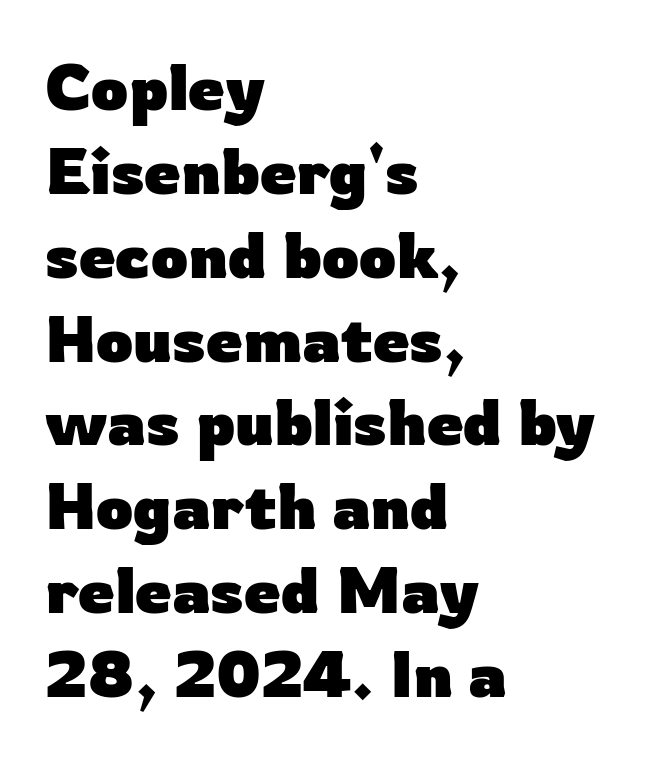
Q: Is the text bold? A: Yes.
Q: Is the text italic (slanted)? A: No, it is upright.
Q: Is the typeface a serif or a sans-serif typeface? A: Sans-serif.
Q: Is the text underlined? A: No.
Q: How is the paragraph aligned? A: Left-aligned.
Q: Is the spacing between letters normal or unusually wide? A: Normal.
Q: Is the spacing between lines tight, normal or loose? A: Normal.
Q: Width (condensed, normal, or wide)? A: Normal.
Q: Stroke contrast? A: Low.
Q: x-height? A: Medium.
Q: Monospaced? A: No.
